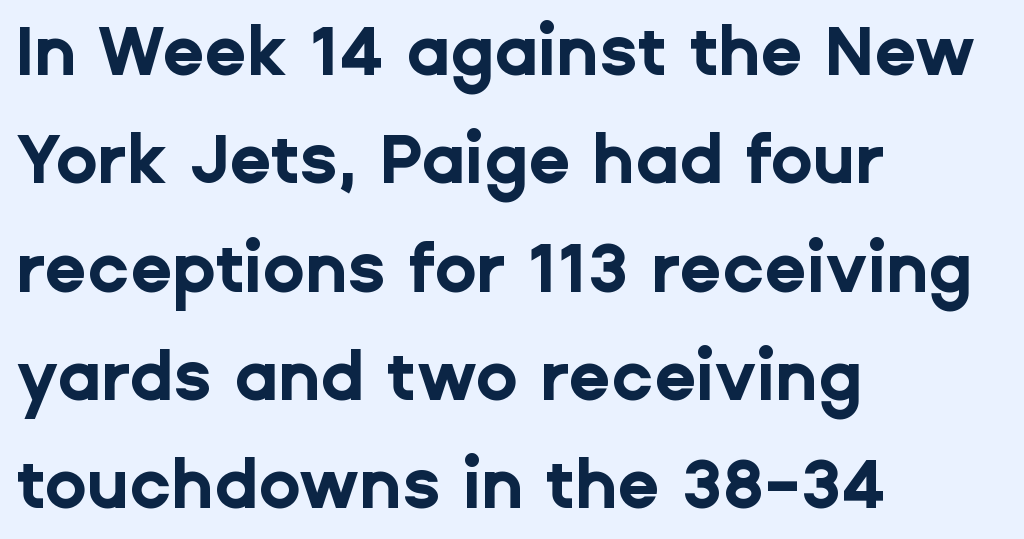
The image shows 69 px bold sans-serif type, upright; set left-aligned, normal line spacing (1.57x), normal letter spacing, not underlined; low stroke contrast and a medium x-height.
